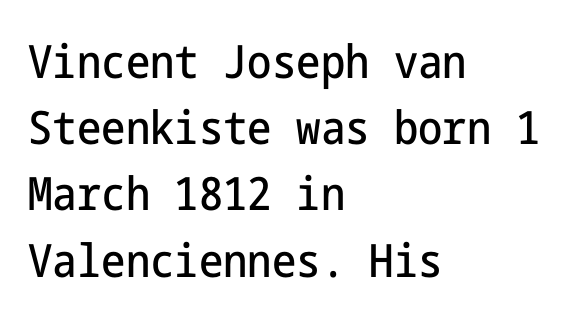
The rendering keeps characters at their native spacing. Line beginnings align vertically; line endings do not. A roman cut, with each character standing at attention. The text was rendered using a sans face with plain stroke endings. Underline: absent.
